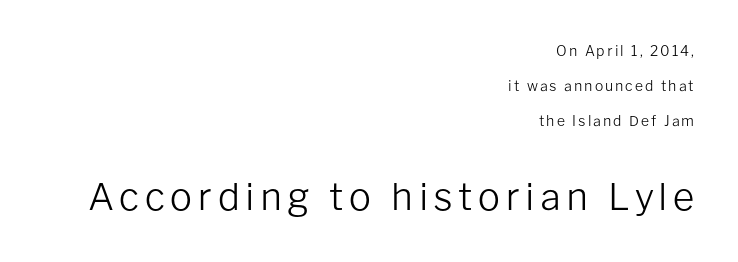
{"serif": "no", "italic": "no", "bold": "no", "weight": "light", "width": "normal", "stroke_contrast": "low", "x_height": "medium", "monospaced": "no", "underline": "no", "align": "right", "line_spacing": "loose", "line_spacing_ratio": 2.49, "larger_block": "second", "size_ratio": 2.64, "glyph_px": 37}
